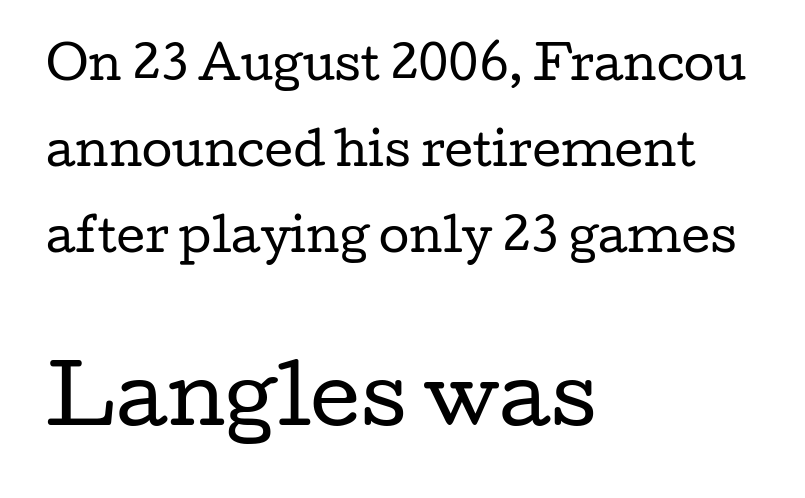
Q: Is the text bold? A: No.
Q: Is the text italic (slanted)? A: No, it is upright.
Q: Is the typeface a serif or a sans-serif typeface? A: Serif.
Q: Is the text underlined? A: No.
Q: How is the paragraph aligned? A: Left-aligned.
Q: Is the spacing between letters normal or unusually wide? A: Normal.
Q: Is the spacing between lines tight, normal or loose? A: Loose.
Q: Which block of text is set in a larger size, the first (top) or the second (bottom)? A: The second (bottom) one.
Q: Width (condensed, normal, or wide)? A: Wide.
Q: Stroke contrast? A: Low.
Q: x-height? A: Medium.
Q: Monospaced? A: No.
